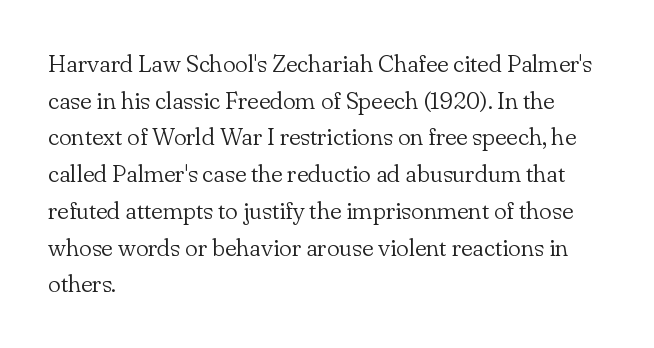
{"italic": "no", "bold": "no", "underline": "no", "align": "left", "line_spacing": "normal", "line_spacing_ratio": 1.53, "letter_spacing": "normal", "letter_spacing_em": 0.0, "glyph_px": 24}
